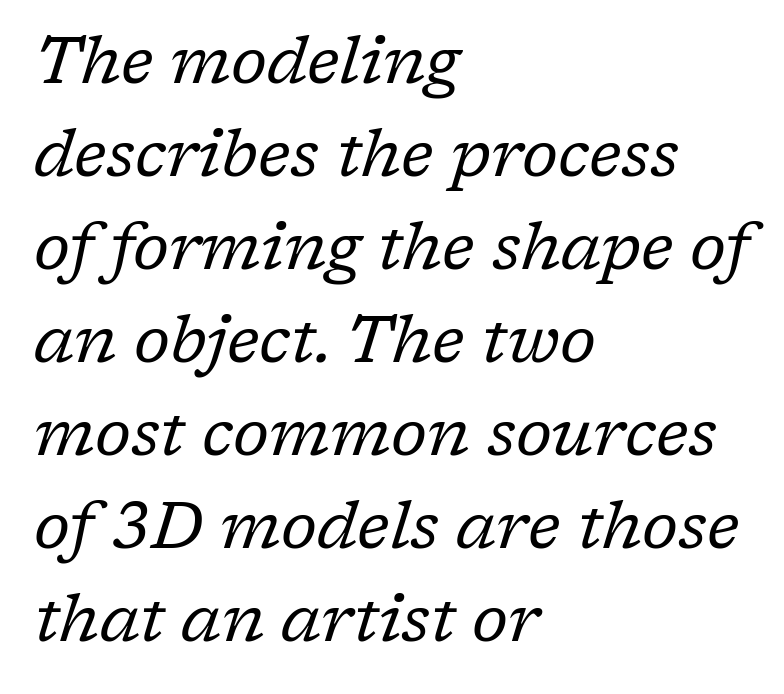
The image shows 66 px regular-weight serif type, italic (leaning right); set left-aligned, normal line spacing (1.41x), normal letter spacing, not underlined; low stroke contrast and a medium x-height.
